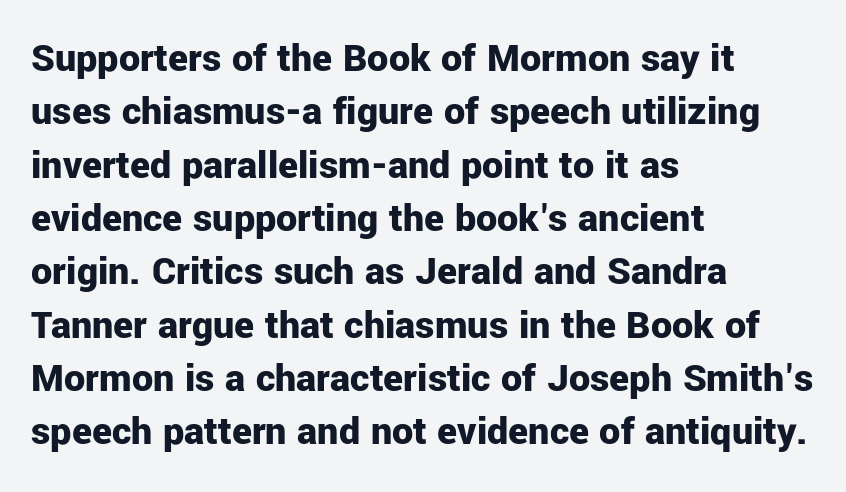
{"serif": "no", "italic": "no", "bold": "yes", "weight": "bold", "width": "normal", "stroke_contrast": "low", "x_height": "medium", "monospaced": "no", "underline": "no", "align": "left", "line_spacing": "normal", "line_spacing_ratio": 1.27, "letter_spacing": "normal", "letter_spacing_em": 0.0, "glyph_px": 42}
